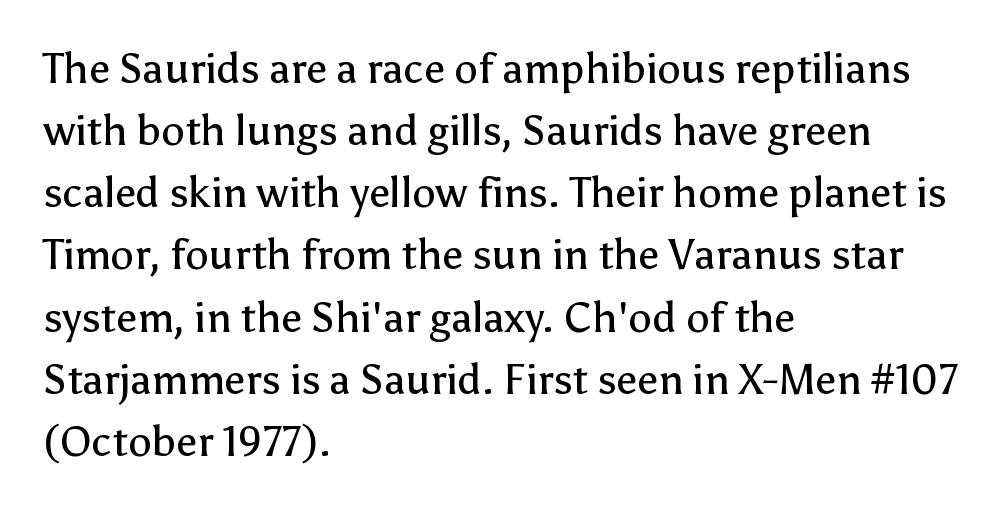
The image shows 42 px regular-weight sans-serif type, upright; set left-aligned, normal line spacing (1.48x), normal letter spacing, not underlined; low stroke contrast and a medium x-height.
